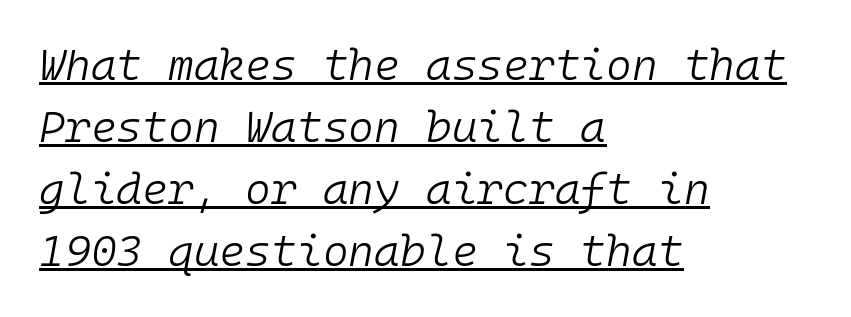
The font sits on the lighter half of the weight spectrum, regular included. Italic? Definitely — the glyphs are oblique. Horizontal alignment here is leftward, the default for most running prose. Notice how descenders clear the ascenders below comfortably — that's standard leading. Check the space under the baseline: a stroke is drawn there.
